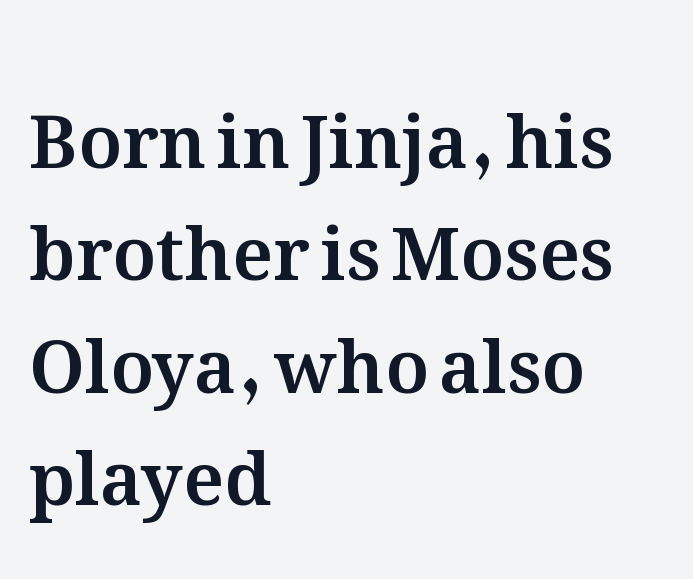
Q: Is the text italic (slanted)? A: No, it is upright.
Q: Is the text underlined? A: No.
Q: How is the paragraph aligned? A: Left-aligned.
Q: Is the spacing between letters normal or unusually wide? A: Normal.
Q: Is the spacing between lines tight, normal or loose? A: Normal.
Q: Width (condensed, normal, or wide)? A: Normal.
Q: Stroke contrast? A: Medium.
Q: x-height? A: Medium.
Q: Monospaced? A: No.
